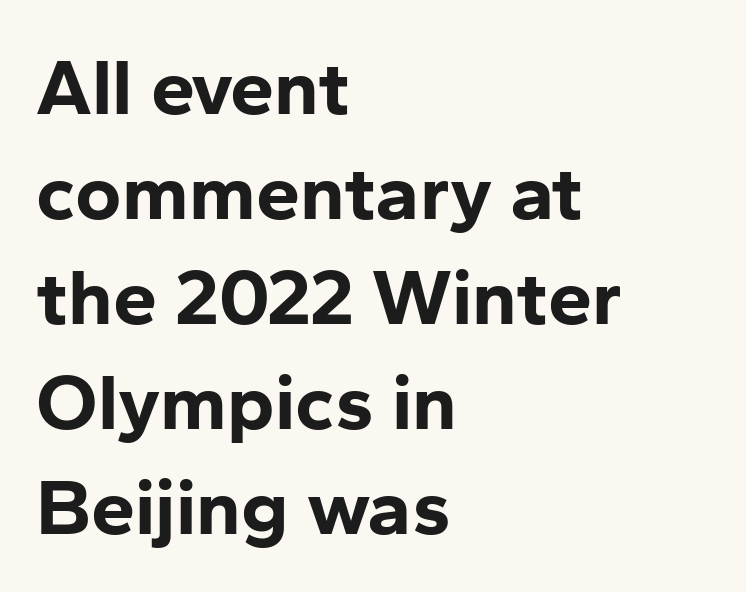
{"serif": "no", "italic": "no", "bold": "yes", "weight": "bold", "width": "normal", "stroke_contrast": "low", "x_height": "medium", "monospaced": "no", "underline": "no", "align": "left", "line_spacing": "normal", "line_spacing_ratio": 1.33, "letter_spacing": "normal", "letter_spacing_em": 0.0, "glyph_px": 79}
